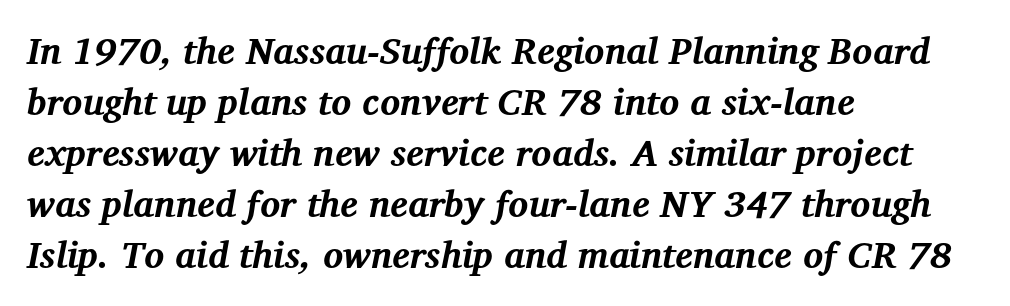
The image shows 37 px bold serif type, italic (leaning right); set left-aligned, normal line spacing (1.38x), normal letter spacing, not underlined; medium stroke contrast and a medium x-height.
